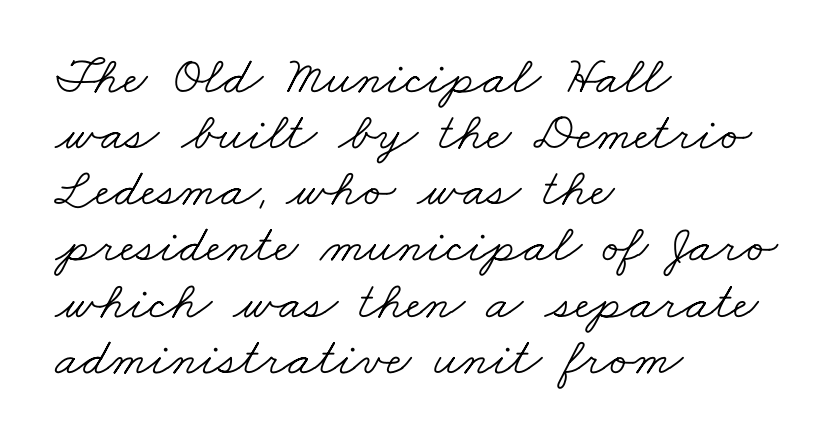
The image shows 54 px light, wide serif type; set left-aligned, tight line spacing (1.04x), normal letter spacing, not underlined; low stroke contrast and a small x-height.
